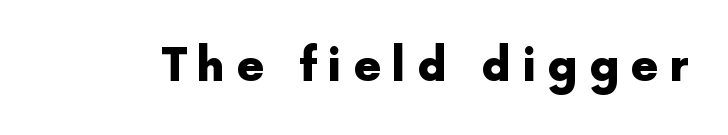
{"serif": "no", "italic": "no", "bold": "yes", "weight": "heavy", "width": "normal", "x_height": "medium", "monospaced": "no", "underline": "no", "letter_spacing": "wide", "letter_spacing_em": 0.24, "glyph_px": 45}
